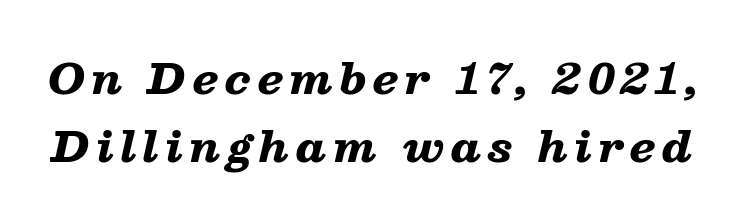
Q: Is the text bold? A: Yes.
Q: Is the text italic (slanted)? A: Yes, it leans right by about 13 degrees.
Q: Is the text underlined? A: No.
Q: Is the spacing between lines tight, normal or loose? A: Normal.
Q: Width (condensed, normal, or wide)? A: Wide.
Q: Stroke contrast? A: Low.
Q: x-height? A: Medium.
Q: Monospaced? A: No.
